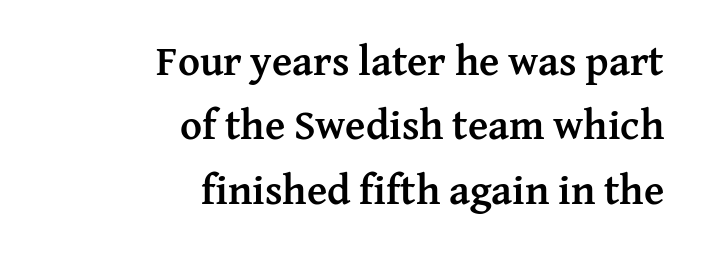
Q: Is the text bold? A: Yes.
Q: Is the text italic (slanted)? A: No, it is upright.
Q: Is the typeface a serif or a sans-serif typeface? A: Serif.
Q: Is the text underlined? A: No.
Q: How is the paragraph aligned? A: Right-aligned.
Q: Is the spacing between letters normal or unusually wide? A: Normal.
Q: Is the spacing between lines tight, normal or loose? A: Normal.
Q: Width (condensed, normal, or wide)? A: Normal.
Q: Stroke contrast? A: Medium.
Q: x-height? A: Medium.
Q: Monospaced? A: No.
